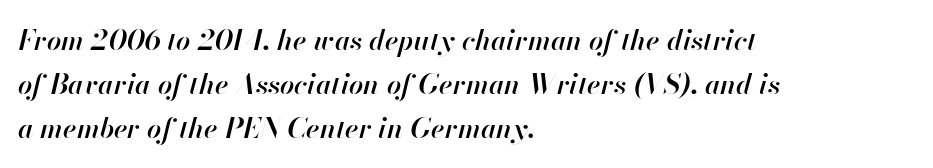
Q: Is the text bold? A: Semi-bold.
Q: Is the text italic (slanted)? A: Yes, it leans right by about 13 degrees.
Q: Is the text underlined? A: No.
Q: How is the paragraph aligned? A: Left-aligned.
Q: Is the spacing between letters normal or unusually wide? A: Normal.
Q: Is the spacing between lines tight, normal or loose? A: Normal.
Q: Width (condensed, normal, or wide)? A: Normal.
Q: Stroke contrast? A: High.
Q: x-height? A: Small.
Q: Monospaced? A: No.
